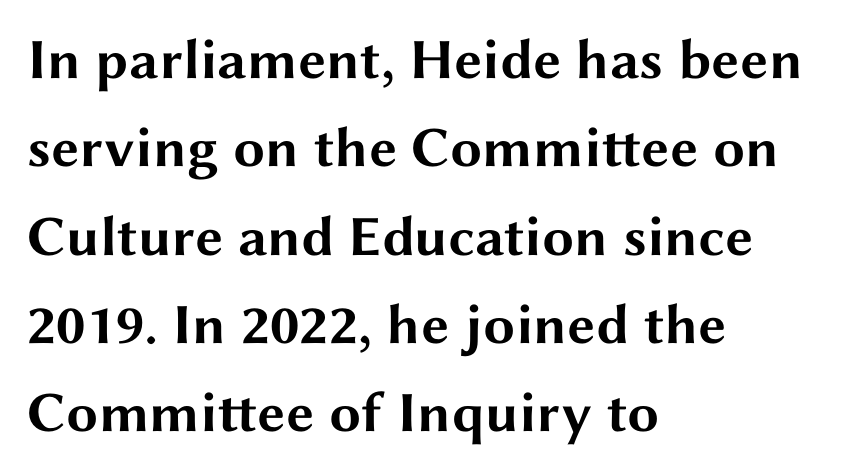
The image shows 57 px bold, wide sans-serif type, upright; set left-aligned, normal line spacing (1.55x), normal letter spacing, not underlined; medium stroke contrast and a medium x-height.
